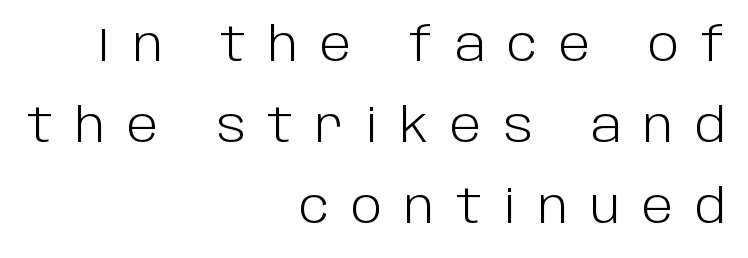
Q: Is the text bold? A: No.
Q: Is the text italic (slanted)? A: No, it is upright.
Q: Is the typeface a serif or a sans-serif typeface? A: Sans-serif.
Q: Is the text underlined? A: No.
Q: How is the paragraph aligned? A: Right-aligned.
Q: Is the spacing between letters normal or unusually wide? A: Unusually wide.
Q: Width (condensed, normal, or wide)? A: Normal.
Q: Stroke contrast? A: Low.
Q: x-height? A: Large.
Q: Monospaced? A: No.
